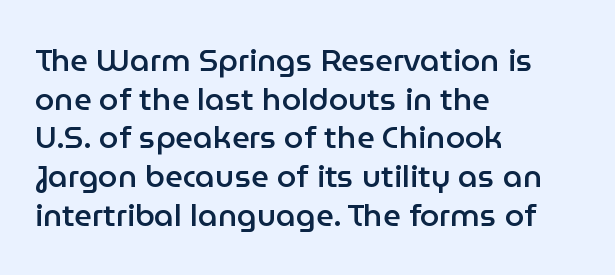
The image shows 31 px semibold sans-serif type, upright; set left-aligned, normal line spacing (1.25x), normal letter spacing, not underlined; low stroke contrast and a medium x-height.
